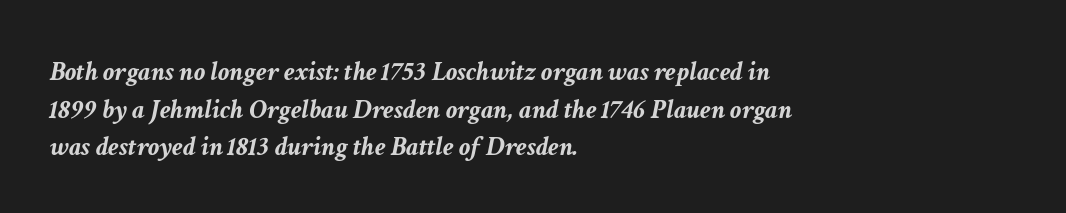
Q: Is the text bold? A: Yes.
Q: Is the text italic (slanted)? A: Yes, it leans right by about 11 degrees.
Q: Is the text underlined? A: No.
Q: How is the paragraph aligned? A: Left-aligned.
Q: Is the spacing between letters normal or unusually wide? A: Normal.
Q: Is the spacing between lines tight, normal or loose? A: Normal.
Q: Width (condensed, normal, or wide)? A: Normal.
Q: Stroke contrast? A: Low.
Q: x-height? A: Medium.
Q: Monospaced? A: No.
